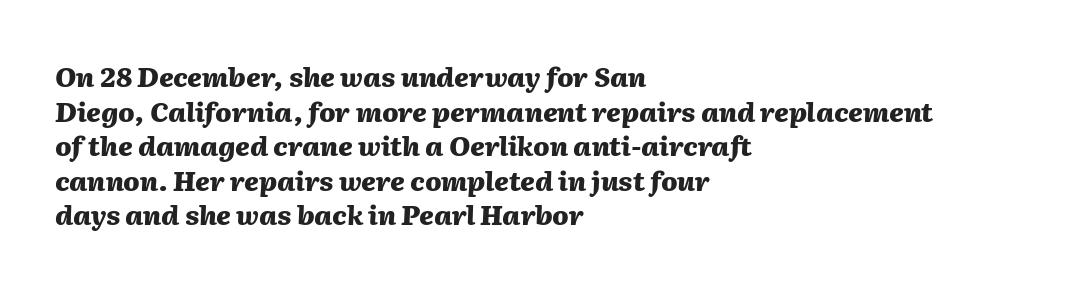
{"italic": "yes", "lean": "right", "slant_degrees": 2, "bold": "yes", "underline": "no", "align": "left", "line_spacing": "normal", "line_spacing_ratio": 1.28, "letter_spacing": "normal", "letter_spacing_em": 0.0, "glyph_px": 27}
